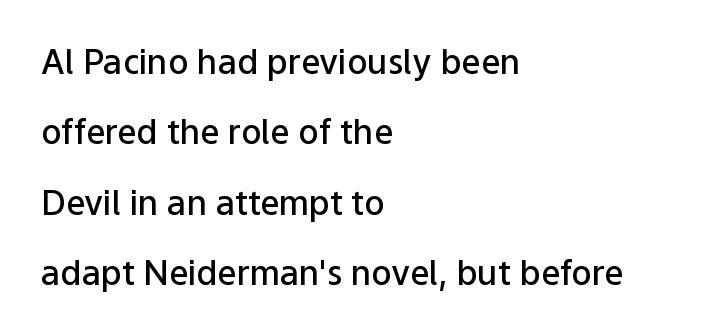
Successive baselines arrive slowly, with a big drop between each. Teacher's note: observe the even left margin — that is flush-left alignment. A typesetter would call this zero additional tracking. You can tell from the bare stems that sans-serif type was used.
